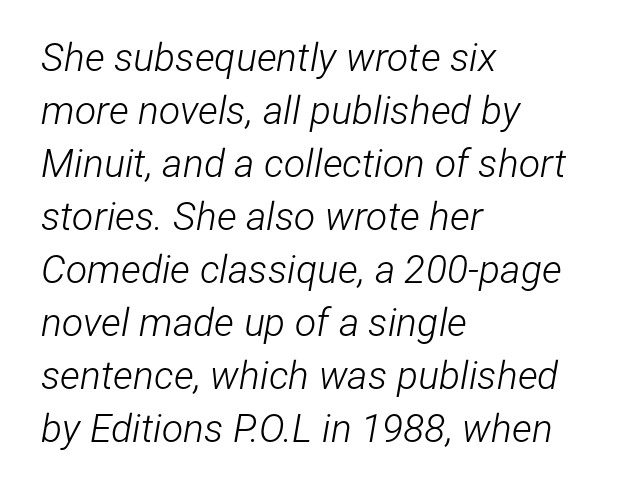
The image shows 39 px light, condensed type, italic (leaning right); set left-aligned, normal line spacing (1.36x), normal letter spacing, not underlined; low stroke contrast and a medium x-height.
